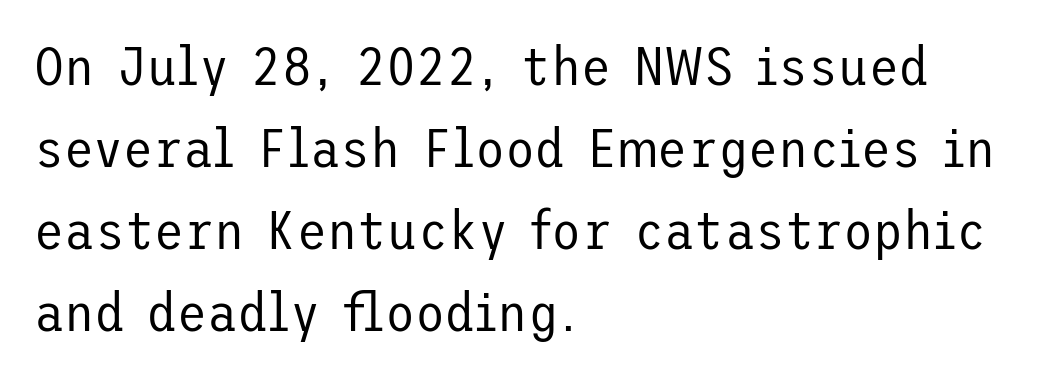
{"serif": "no", "italic": "no", "bold": "no", "weight": "regular", "width": "normal", "stroke_contrast": "low", "x_height": "medium", "underline": "no", "align": "left", "line_spacing": "normal", "line_spacing_ratio": 1.49, "letter_spacing": "normal", "letter_spacing_em": 0.0, "glyph_px": 55}
